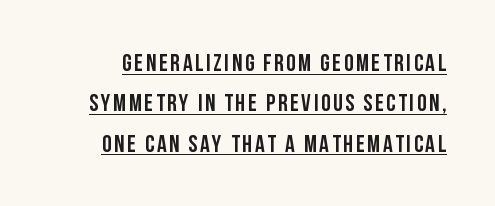
Upright lettering throughout. Vertically, the passage feels balanced, rows spaced as you'd expect. What decoration does the sample have? An underline.
